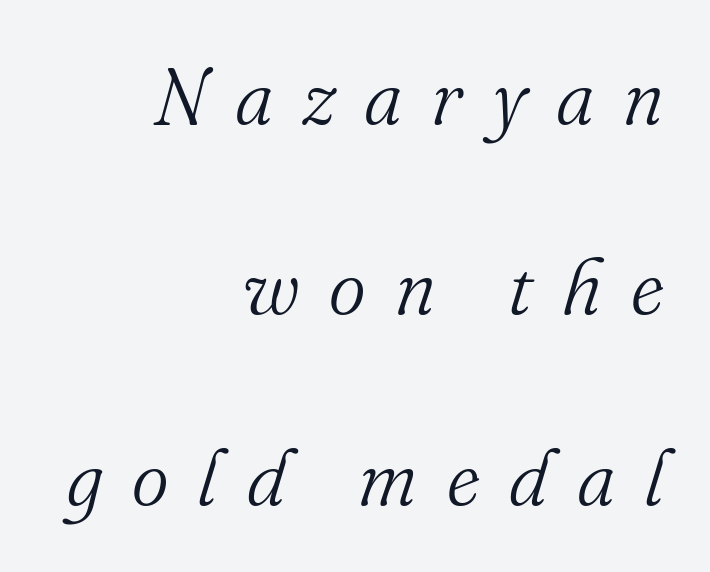
{"serif": "yes", "italic": "yes", "lean": "right", "slant_degrees": 16, "bold": "no", "weight": "light", "width": "normal", "stroke_contrast": "medium", "x_height": "small", "monospaced": "no", "underline": "no", "align": "right", "line_spacing": "loose", "line_spacing_ratio": 2.41, "letter_spacing": "wide", "letter_spacing_em": 0.37, "glyph_px": 79}
